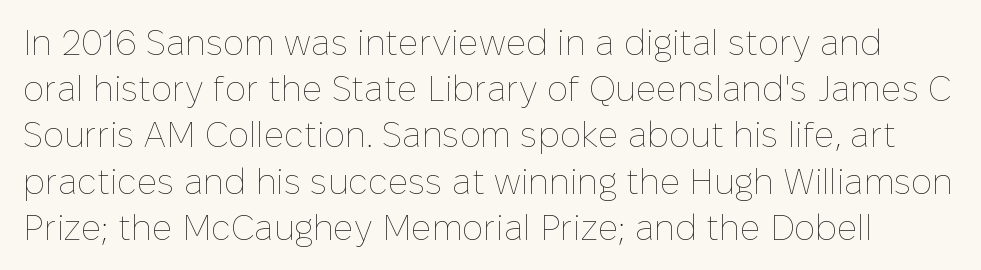
{"italic": "no", "bold": "no", "weight": "thin", "width": "normal", "stroke_contrast": "low", "x_height": "medium", "monospaced": "no", "underline": "no", "line_spacing": "normal", "line_spacing_ratio": 1.32, "letter_spacing": "normal", "letter_spacing_em": 0.0, "glyph_px": 35}
